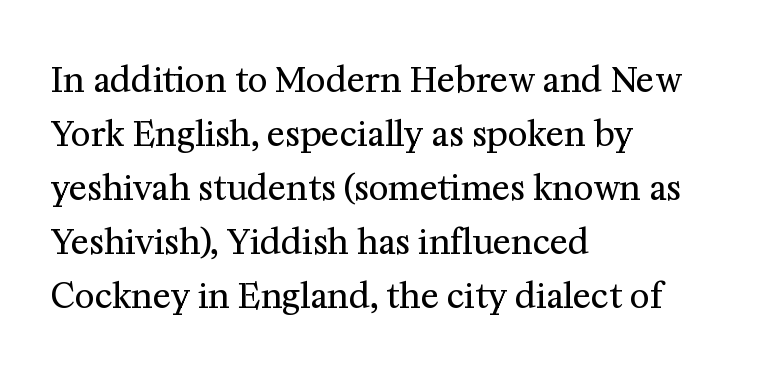
Q: Is the text bold? A: No.
Q: Is the text italic (slanted)? A: No, it is upright.
Q: Is the typeface a serif or a sans-serif typeface? A: Serif.
Q: Is the text underlined? A: No.
Q: How is the paragraph aligned? A: Left-aligned.
Q: Is the spacing between letters normal or unusually wide? A: Normal.
Q: Is the spacing between lines tight, normal or loose? A: Normal.
Q: Width (condensed, normal, or wide)? A: Normal.
Q: Stroke contrast? A: Medium.
Q: x-height? A: Medium.
Q: Monospaced? A: No.
